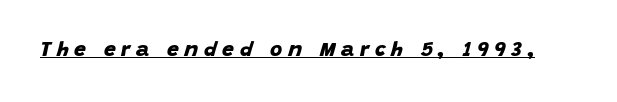
{"bold": "yes", "underline": "yes", "letter_spacing": "wide", "letter_spacing_em": 0.27, "glyph_px": 21}
